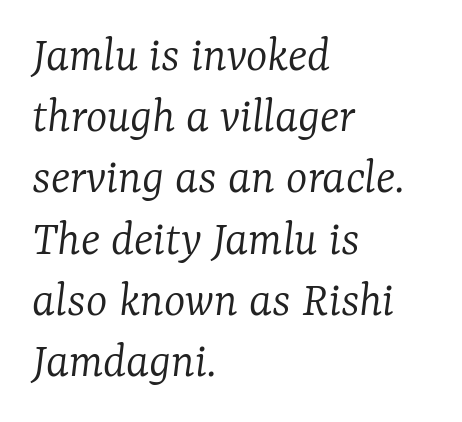
Q: Is the text bold? A: No.
Q: Is the text italic (slanted)? A: Yes, it leans right by about 7 degrees.
Q: Is the typeface a serif or a sans-serif typeface? A: Serif.
Q: Is the text underlined? A: No.
Q: How is the paragraph aligned? A: Left-aligned.
Q: Is the spacing between letters normal or unusually wide? A: Normal.
Q: Width (condensed, normal, or wide)? A: Normal.
Q: Stroke contrast? A: Low.
Q: x-height? A: Medium.
Q: Monospaced? A: No.
